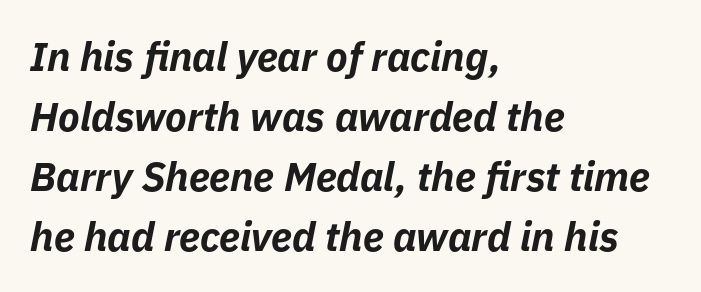
The image shows 40 px bold type, italic (leaning right); set left-aligned, normal line spacing (1.5x), normal letter spacing, not underlined; low stroke contrast and a medium x-height.
